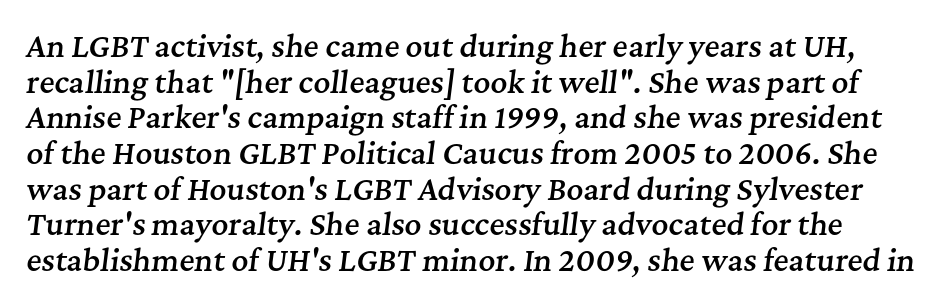
Q: Is the text bold? A: Semi-bold.
Q: Is the text italic (slanted)? A: Yes, it leans right by about 7 degrees.
Q: Is the typeface a serif or a sans-serif typeface? A: Serif.
Q: Is the text underlined? A: No.
Q: Is the spacing between letters normal or unusually wide? A: Normal.
Q: Width (condensed, normal, or wide)? A: Normal.
Q: Stroke contrast? A: Medium.
Q: x-height? A: Medium.
Q: Monospaced? A: No.
